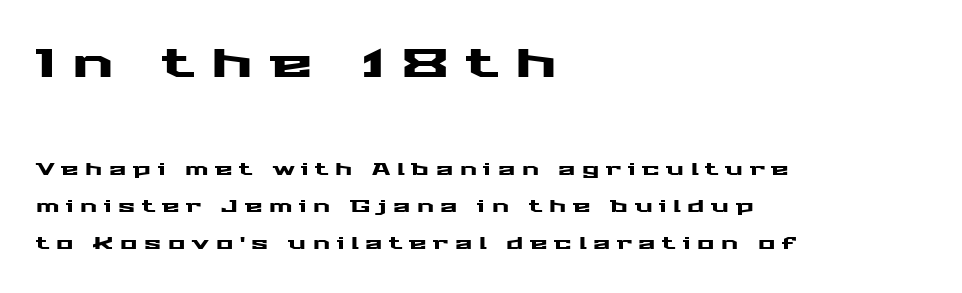
This is roman type, the default non-slanted kind. Block one is the big one; block two sits smaller underneath. Does extra space separate the letters? Yes, quite a lot of it. This sample has the flowing, uneven cadence of proportional lettering.
